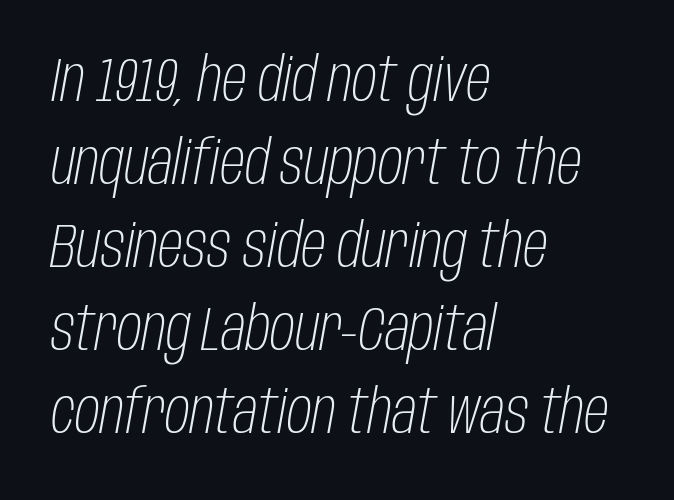
Q: Is the text bold? A: No.
Q: Is the text italic (slanted)? A: Yes, it leans right by about 10 degrees.
Q: Is the text underlined? A: No.
Q: How is the paragraph aligned? A: Left-aligned.
Q: Is the spacing between letters normal or unusually wide? A: Normal.
Q: Is the spacing between lines tight, normal or loose? A: Normal.
Q: Width (condensed, normal, or wide)? A: Condensed.
Q: Stroke contrast? A: Low.
Q: x-height? A: Large.
Q: Monospaced? A: No.
